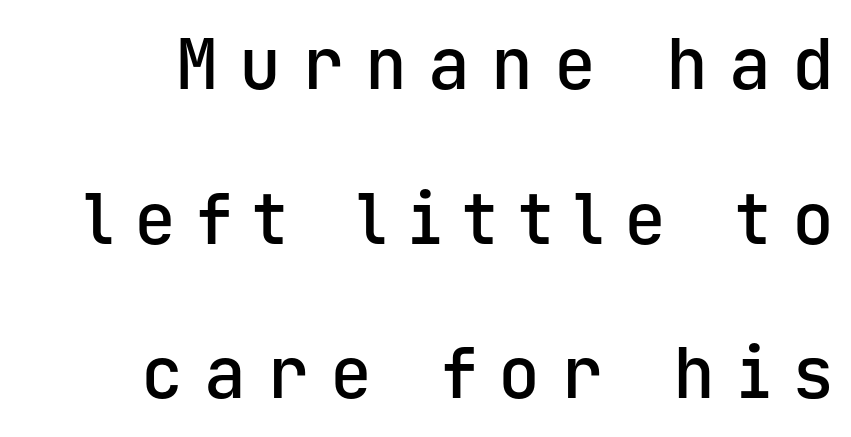
The image shows 70 px semibold sans-serif type, upright, monospaced; set right-aligned, loose line spacing (2.21x), unusually wide letter spacing (+0.3 em), not underlined; low stroke contrast and a medium x-height.
